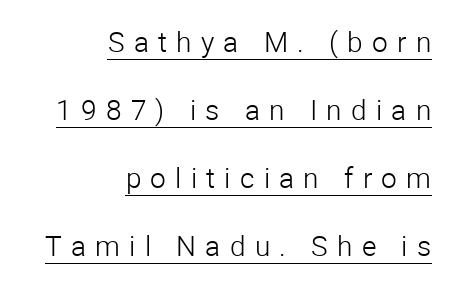
Q: Is the text bold? A: No.
Q: Is the text italic (slanted)? A: No, it is upright.
Q: Is the typeface a serif or a sans-serif typeface? A: Sans-serif.
Q: Is the text underlined? A: Yes.
Q: How is the paragraph aligned? A: Right-aligned.
Q: Is the spacing between letters normal or unusually wide? A: Unusually wide.
Q: Is the spacing between lines tight, normal or loose? A: Loose.
Q: Width (condensed, normal, or wide)? A: Normal.
Q: Stroke contrast? A: Low.
Q: x-height? A: Medium.
Q: Monospaced? A: No.
